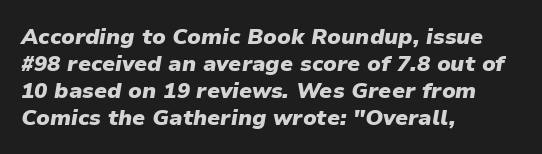
Q: Is the text bold? A: Yes.
Q: Is the text italic (slanted)? A: Yes, it leans right by about 9 degrees.
Q: Is the text underlined? A: No.
Q: How is the paragraph aligned? A: Left-aligned.
Q: Is the spacing between letters normal or unusually wide? A: Normal.
